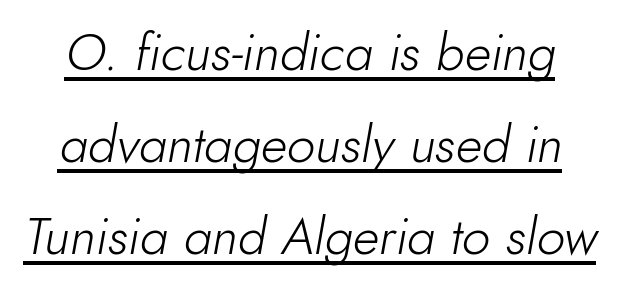
The letters are slanted; this is an italic face. How are the letters spaced? Ordinarily, with no added tracking. The specimen includes a rule beneath the text block's lines. Vertical stems look standard width or narrower in stroke. A typesetter would call this proportional, since set widths differ per character.
